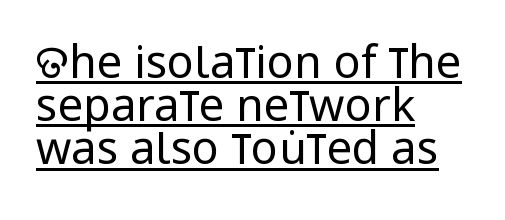
{"serif": "no", "italic": "no", "bold": "no", "weight": "regular", "width": "condensed", "stroke_contrast": "low", "x_height": "large", "monospaced": "no", "underline": "yes", "align": "left", "line_spacing": "tight", "line_spacing_ratio": 0.96, "letter_spacing": "normal", "letter_spacing_em": 0.0, "glyph_px": 45}
